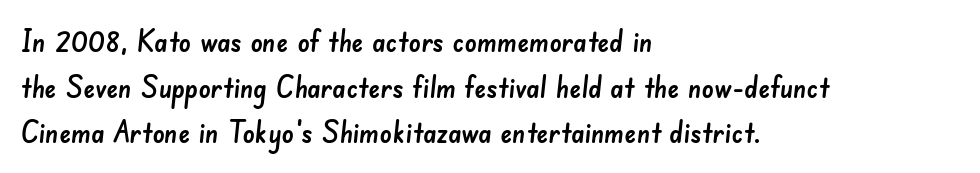
{"serif": "no", "width": "normal", "stroke_contrast": "low", "x_height": "small", "monospaced": "no", "underline": "no", "align": "left", "line_spacing": "normal", "line_spacing_ratio": 1.52, "letter_spacing": "normal", "letter_spacing_em": 0.0, "glyph_px": 30}
